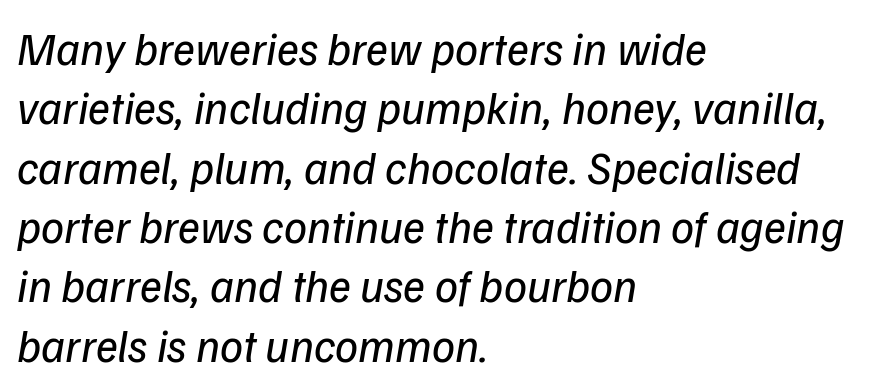
The image shows 46 px regular-weight type, italic (leaning right); set left-aligned, normal line spacing (1.29x), normal letter spacing, not underlined; low stroke contrast and a medium x-height.
